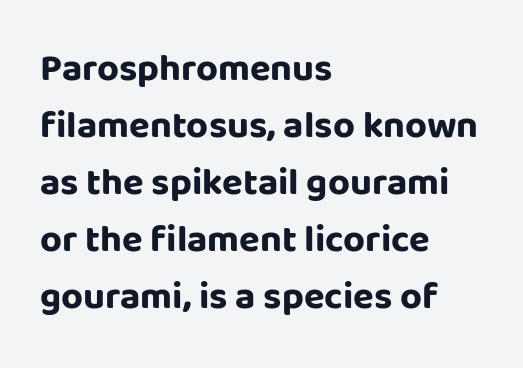
{"serif": "no", "italic": "no", "bold": "yes", "weight": "bold", "width": "normal", "stroke_contrast": "low", "x_height": "large", "monospaced": "no", "underline": "no", "align": "left", "line_spacing": "normal", "line_spacing_ratio": 1.5, "letter_spacing": "normal", "letter_spacing_em": 0.0, "glyph_px": 38}
